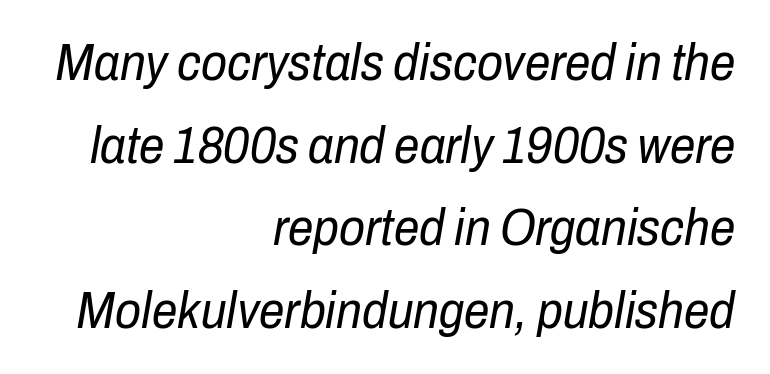
Q: Is the text bold? A: No.
Q: Is the text italic (slanted)? A: Yes, it leans right by about 10 degrees.
Q: Is the text underlined? A: No.
Q: How is the paragraph aligned? A: Right-aligned.
Q: Is the spacing between letters normal or unusually wide? A: Normal.
Q: Is the spacing between lines tight, normal or loose? A: Normal.
Q: Width (condensed, normal, or wide)? A: Condensed.
Q: Stroke contrast? A: Low.
Q: x-height? A: Medium.
Q: Monospaced? A: No.
